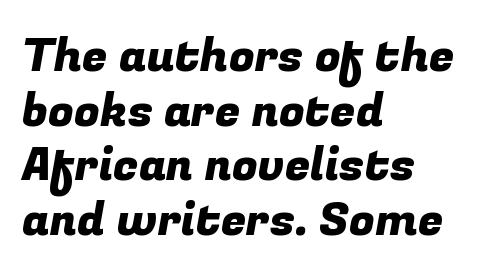
Q: Is the typeface a serif or a sans-serif typeface? A: Sans-serif.
Q: Is the text underlined? A: No.
Q: How is the paragraph aligned? A: Left-aligned.
Q: Is the spacing between letters normal or unusually wide? A: Normal.
Q: Width (condensed, normal, or wide)? A: Normal.
Q: Stroke contrast? A: Low.
Q: x-height? A: Medium.
Q: Monospaced? A: No.
